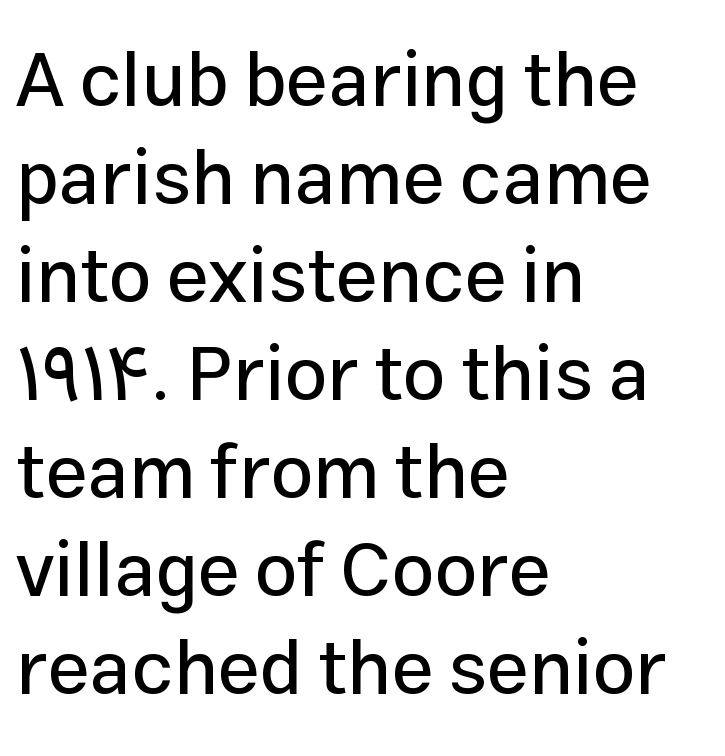
The image shows 76 px sans-serif type, upright; set left-aligned, normal line spacing (1.29x), normal letter spacing, not underlined; low stroke contrast and a medium x-height.
